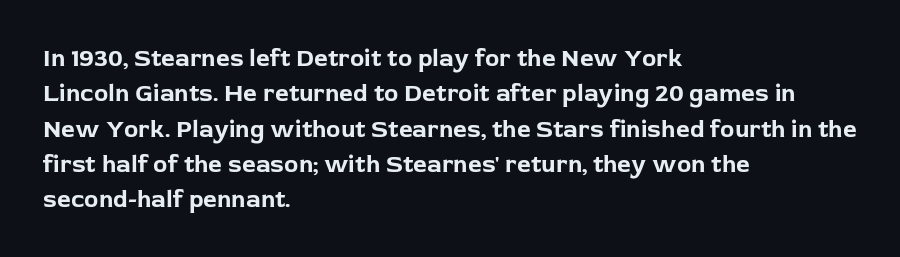
{"italic": "no", "bold": "yes", "underline": "no", "align": "left", "line_spacing": "normal", "line_spacing_ratio": 1.47, "letter_spacing": "normal", "letter_spacing_em": 0.0, "glyph_px": 24}
